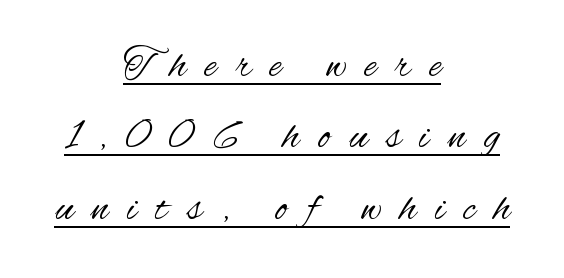
The image shows 42 px regular-weight, condensed sans-serif type; set centered, normal line spacing (1.7x), unusually wide letter spacing (+0.45 em), underlined; medium stroke contrast and a small x-height.
